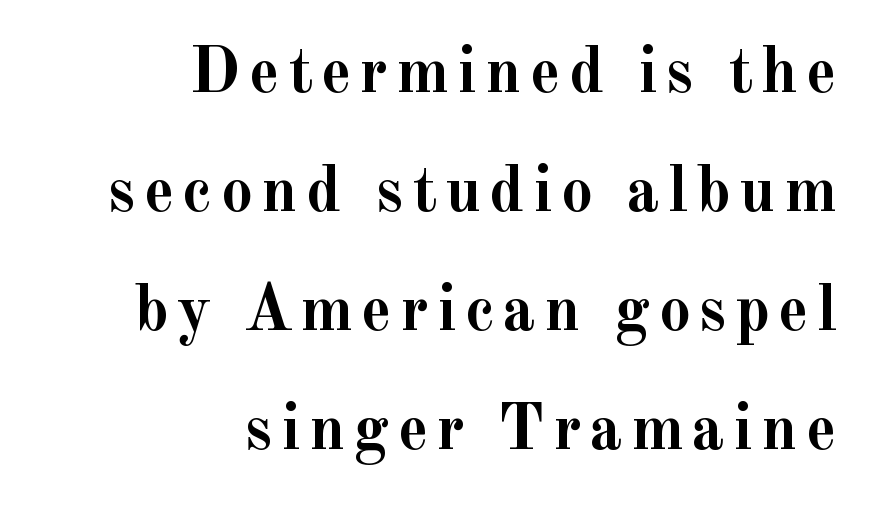
{"serif": "yes", "italic": "no", "bold": "yes", "weight": "semibold", "width": "normal", "x_height": "small", "monospaced": "no", "underline": "no", "align": "right", "line_spacing_ratio": 1.83, "glyph_px": 65}
